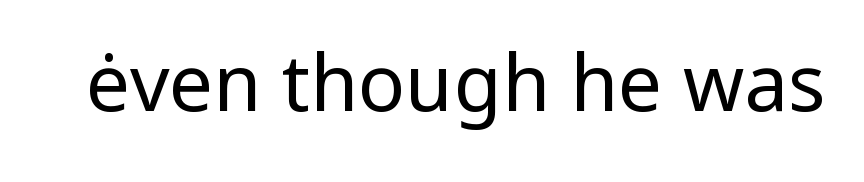
Characters follow at the spacing the type designer built in. The letters look calm and open, with moderate or lighter stems. Look at the bottom of the vertical strokes: they stop flat, with no serifs. Ordinary non-slanted type is in use. A typesetter would call this proportional, since set widths differ per character. Honestly, there is no underline to notice here at all.
